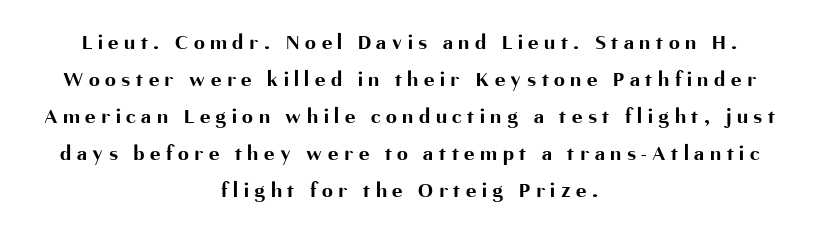
Characters follow at a spacing far wider than the type designer built in. Posture: vertical. Honestly, there is no underline to notice here at all. The rag falls on both sides of this text block equally. On the weight axis this lands at bold, roughly 700. Horizontal bands of white between lines are of average thickness.
